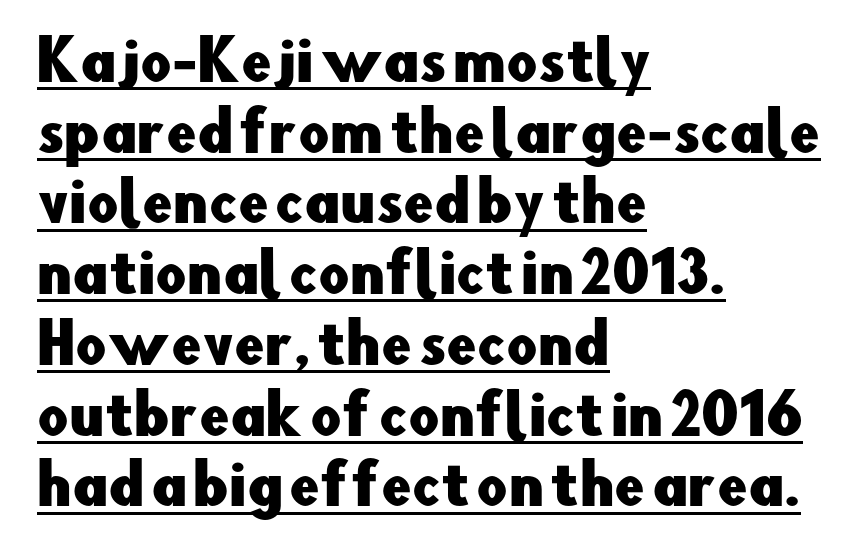
{"serif": "no", "italic": "no", "width": "normal", "stroke_contrast": "low", "x_height": "small", "monospaced": "no", "underline": "yes", "align": "left", "line_spacing": "normal", "line_spacing_ratio": 1.31, "letter_spacing": "normal", "letter_spacing_em": 0.0, "glyph_px": 54}
